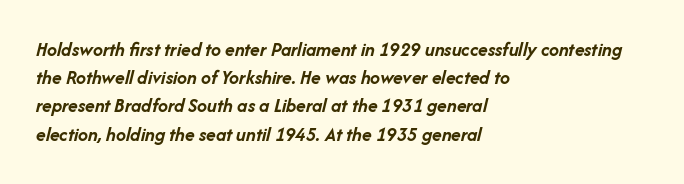
{"italic": "yes", "lean": "right", "slant_degrees": 14, "bold": "yes", "underline": "no", "align": "left", "line_spacing": "normal", "line_spacing_ratio": 1.41, "letter_spacing": "normal", "letter_spacing_em": 0.0, "glyph_px": 20}
